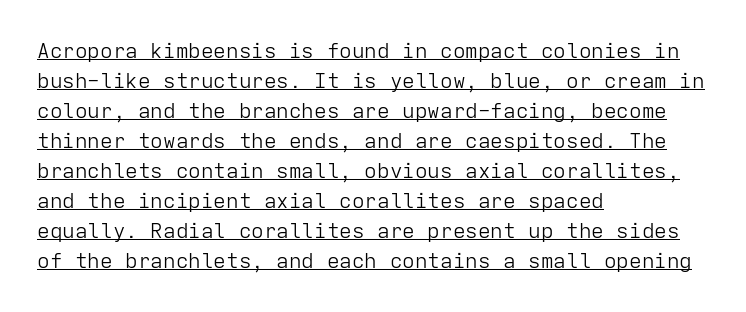
The image shows 21 px text type, upright; set left-aligned, normal line spacing (1.43x), normal letter spacing, underlined.
